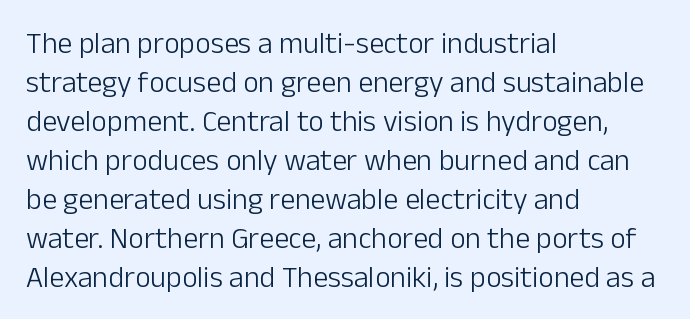
{"serif": "no", "italic": "no", "bold": "no", "weight": "light", "width": "normal", "stroke_contrast": "low", "x_height": "medium", "monospaced": "no", "underline": "no", "align": "left", "line_spacing": "normal", "line_spacing_ratio": 1.3, "letter_spacing": "normal", "letter_spacing_em": 0.0, "glyph_px": 30}
